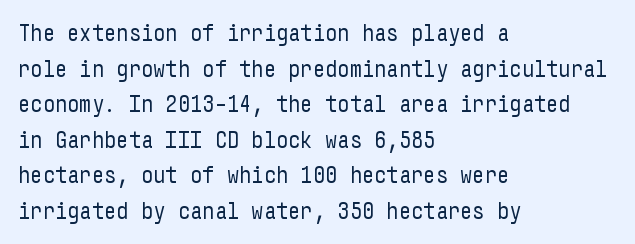
{"italic": "no", "bold": "no", "underline": "no", "align": "left", "line_spacing": "normal", "line_spacing_ratio": 1.48, "letter_spacing": "normal", "letter_spacing_em": 0.0, "glyph_px": 24}
